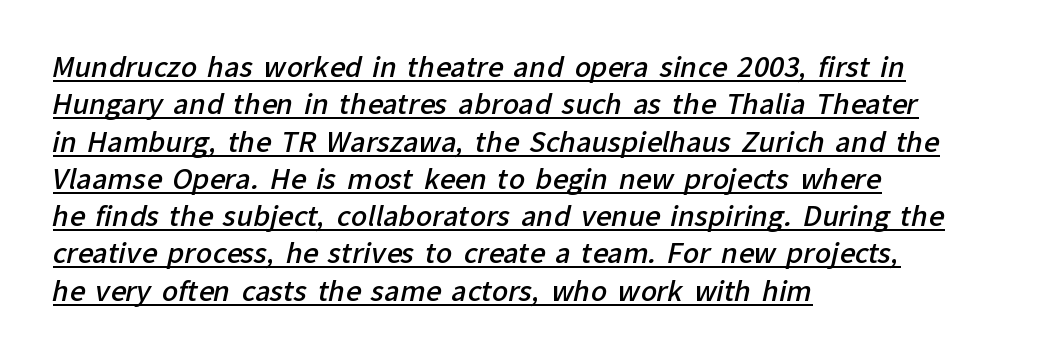
Where is the straight margin? On the left. This is moderately heavy type, rendered in semibold. Honestly, the letter spacing is just normal — you wouldn't notice it. Underlined type.
